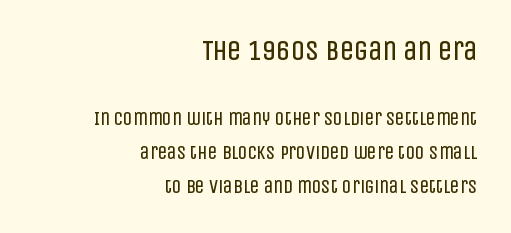
Q: Is the text bold? A: No.
Q: Is the text italic (slanted)? A: No, it is upright.
Q: Is the typeface a serif or a sans-serif typeface? A: Sans-serif.
Q: Is the text underlined? A: No.
Q: How is the paragraph aligned? A: Right-aligned.
Q: Is the spacing between letters normal or unusually wide? A: Normal.
Q: Which block of text is set in a larger size, the first (top) or the second (bottom)? A: The first (top) one.
Q: Width (condensed, normal, or wide)? A: Condensed.
Q: Stroke contrast? A: Low.
Q: x-height? A: Large.
Q: Monospaced? A: No.
